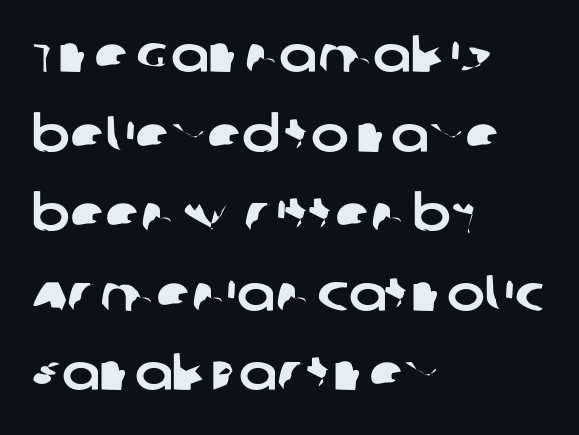
{"serif": "no", "width": "normal", "stroke_contrast": "low", "x_height": "large", "monospaced": "no", "underline": "no", "align": "left", "line_spacing": "normal", "line_spacing_ratio": 1.56, "letter_spacing": "normal", "letter_spacing_em": 0.0, "glyph_px": 51}
